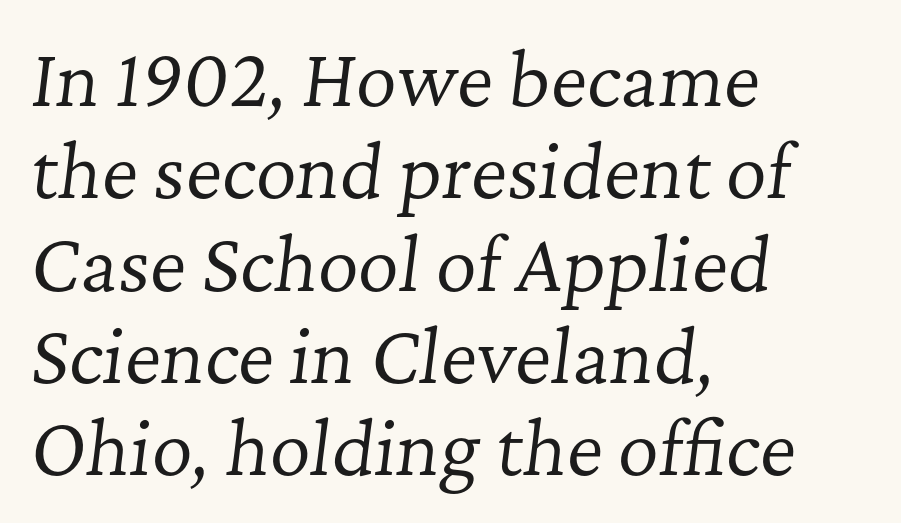
{"serif": "yes", "italic": "yes", "lean": "right", "slant_degrees": 7, "bold": "no", "weight": "regular", "width": "normal", "stroke_contrast": "low", "x_height": "medium", "monospaced": "no", "underline": "no", "align": "left", "line_spacing": "normal", "line_spacing_ratio": 1.3, "letter_spacing": "normal", "letter_spacing_em": 0.0, "glyph_px": 71}
